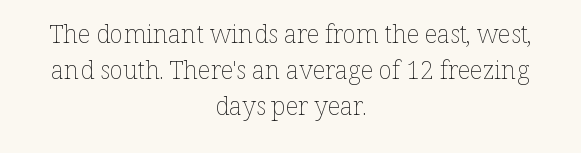
Q: Is the text bold? A: No.
Q: Is the text italic (slanted)? A: No, it is upright.
Q: Is the text underlined? A: No.
Q: How is the paragraph aligned? A: Centered.
Q: Is the spacing between letters normal or unusually wide? A: Normal.
Q: Is the spacing between lines tight, normal or loose? A: Normal.
